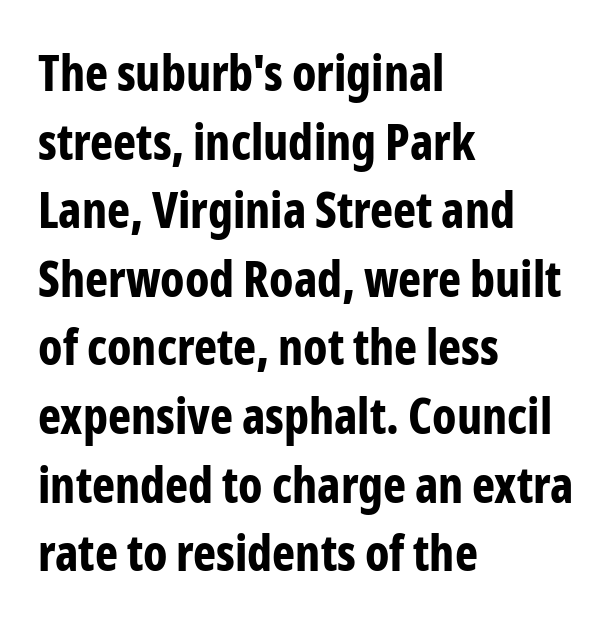
The image shows 49 px bold, condensed sans-serif type, upright; set left-aligned, normal line spacing (1.4x), normal letter spacing, not underlined; low stroke contrast and a medium x-height.
